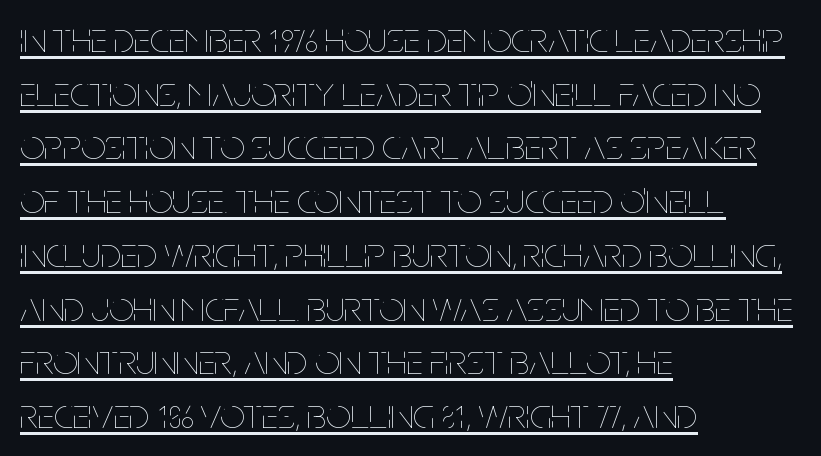
{"italic": "no", "bold": "no", "weight": "thin", "width": "condensed", "stroke_contrast": "low", "x_height": "large", "monospaced": "no", "underline": "yes", "align": "left", "line_spacing": "normal", "line_spacing_ratio": 1.25, "letter_spacing": "normal", "letter_spacing_em": 0.0, "glyph_px": 43}
